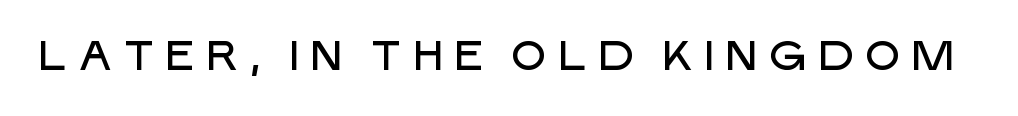
A typesetter would label this face a sans. The string is rendered with underlining switched off. Proportional: the letters do not fall into vertical columns. Glyph-to-glyph distance is far greater than everyday printed text. This is the regular roman posture of the typeface.
